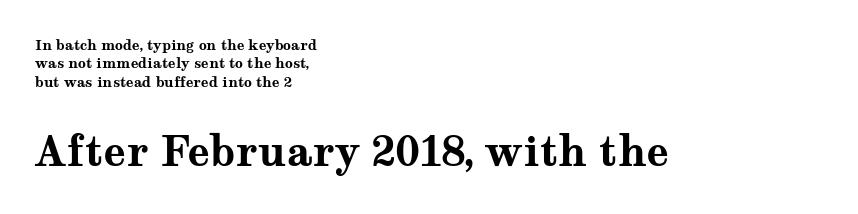
The image shows 41 px bold, wide serif type, upright; set left-aligned, normal line spacing (1.31x), normal letter spacing, not underlined; the second (bottom) block is 2.93x larger; medium stroke contrast and a medium x-height.
